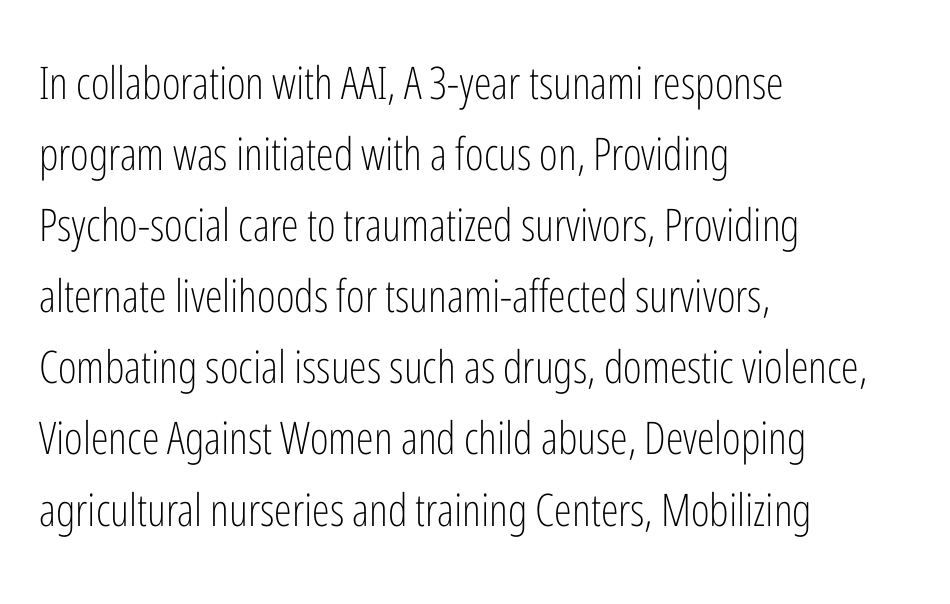
Normally led — the rows are evenly, conventionally spaced. Weight class: somewhere from thin through regular. The passage shown is typeset with a sans-serif family. Honestly, the letter spacing is just normal — you wouldn't notice it. Every character sits straight up, as roman type does.
